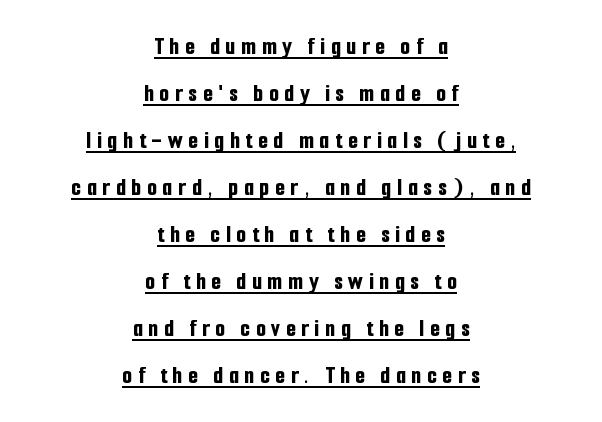
The image shows 25 px bold type, upright; set centered, line spacing 1.88x, unusually wide letter spacing (+0.23 em), underlined.
